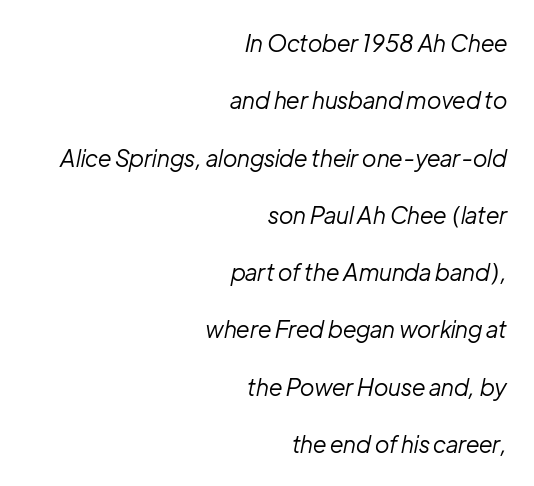
The image shows 23 px text type, italic (leaning right); set right-aligned, loose line spacing (2.49x), normal letter spacing, not underlined.
